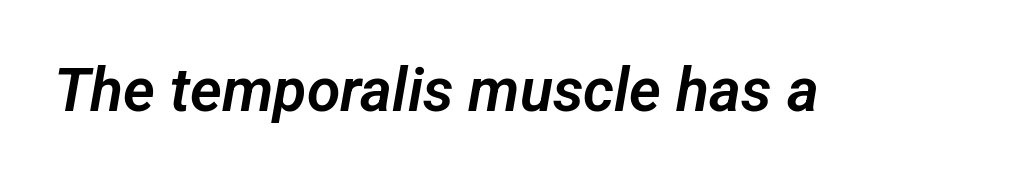
Q: Is the typeface a serif or a sans-serif typeface? A: Sans-serif.
Q: Is the text underlined? A: No.
Q: Is the spacing between letters normal or unusually wide? A: Normal.
Q: Width (condensed, normal, or wide)? A: Normal.
Q: Stroke contrast? A: Low.
Q: x-height? A: Medium.
Q: Monospaced? A: No.
